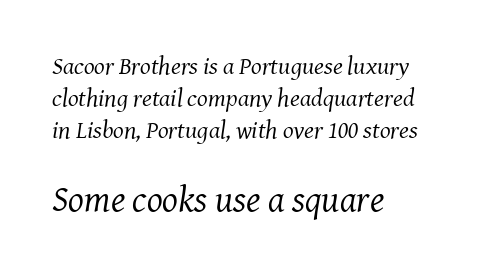
The image shows 37 px regular-weight serif type, italic (leaning right); set left-aligned, normal line spacing (1.29x), normal letter spacing, not underlined; the second (bottom) block is 1.48x larger; medium stroke contrast and a medium x-height.
